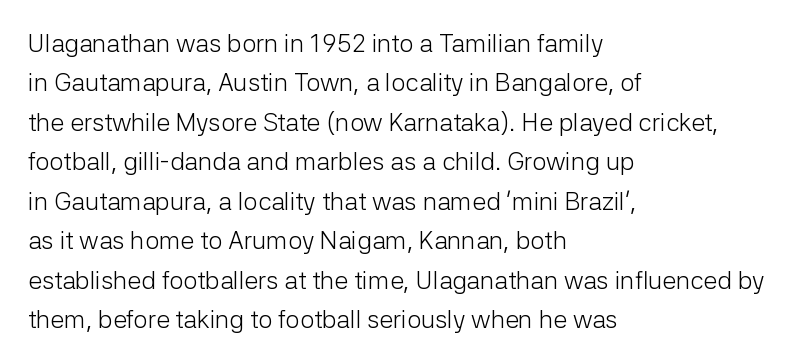
{"italic": "no", "bold": "no", "underline": "no", "align": "left", "line_spacing": "normal", "line_spacing_ratio": 1.58, "letter_spacing": "normal", "letter_spacing_em": 0.0, "glyph_px": 25}
